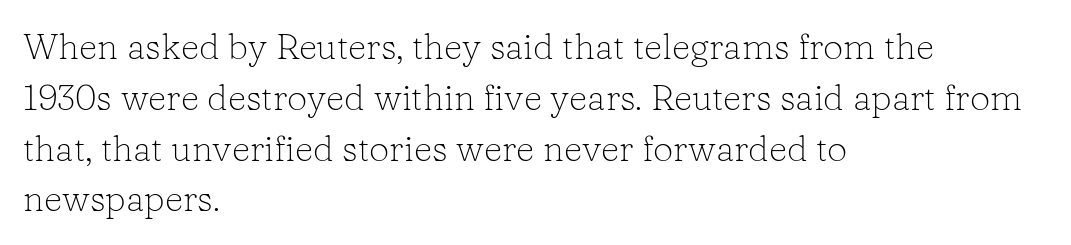
Q: Is the text bold? A: No.
Q: Is the text italic (slanted)? A: No, it is upright.
Q: Is the typeface a serif or a sans-serif typeface? A: Serif.
Q: Is the text underlined? A: No.
Q: How is the paragraph aligned? A: Left-aligned.
Q: Is the spacing between letters normal or unusually wide? A: Normal.
Q: Is the spacing between lines tight, normal or loose? A: Normal.
Q: Width (condensed, normal, or wide)? A: Normal.
Q: Stroke contrast? A: Low.
Q: x-height? A: Medium.
Q: Monospaced? A: No.
